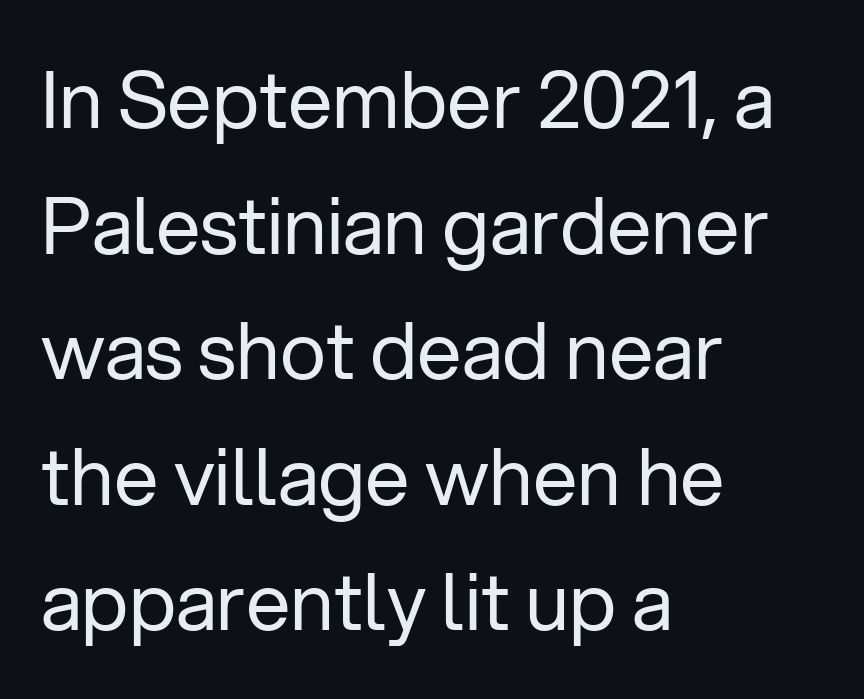
{"serif": "no", "italic": "no", "bold": "no", "weight": "regular", "width": "normal", "stroke_contrast": "low", "x_height": "medium", "monospaced": "no", "underline": "no", "align": "left", "line_spacing": "normal", "line_spacing_ratio": 1.59, "letter_spacing": "normal", "letter_spacing_em": 0.0, "glyph_px": 79}
